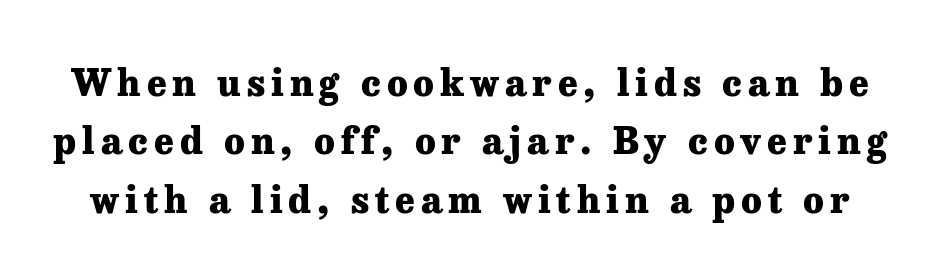
The image shows 37 px heavy serif type, upright; set normal line spacing (1.58x), not underlined; low stroke contrast and a medium x-height.
